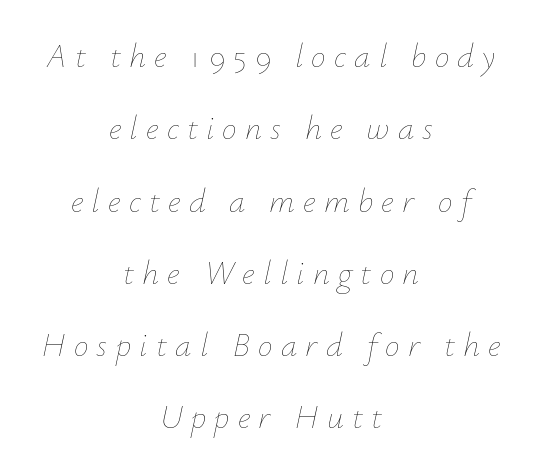
{"italic": "yes", "lean": "right", "slant_degrees": 12, "bold": "no", "weight": "thin", "width": "normal", "stroke_contrast": "low", "x_height": "small", "monospaced": "no", "underline": "no", "align": "center", "line_spacing": "loose", "line_spacing_ratio": 2.19, "letter_spacing": "wide", "letter_spacing_em": 0.25, "glyph_px": 33}
